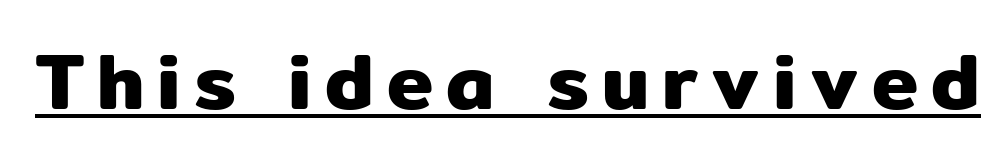
This sample has the flowing, uneven cadence of proportional lettering. This is underlined copy, the kind a proofreader might mark for attention. The glyphs in this specimen are sans serif. Does the lettering tilt? It doesn't — this is upright.
